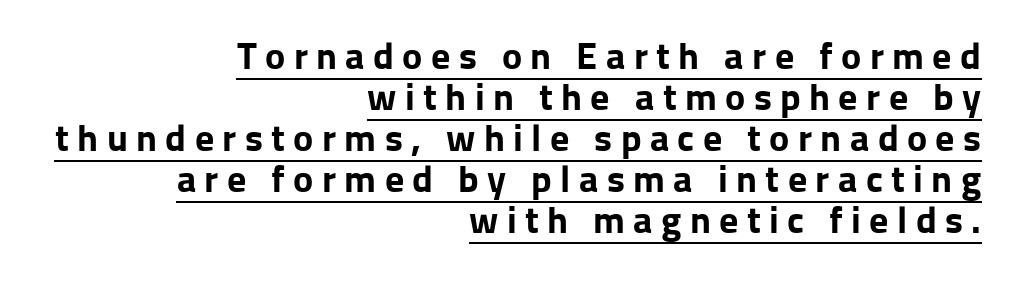
Q: Is the text bold? A: Yes.
Q: Is the text italic (slanted)? A: No, it is upright.
Q: Is the typeface a serif or a sans-serif typeface? A: Sans-serif.
Q: Is the text underlined? A: Yes.
Q: How is the paragraph aligned? A: Right-aligned.
Q: Is the spacing between letters normal or unusually wide? A: Unusually wide.
Q: Is the spacing between lines tight, normal or loose? A: Tight.
Q: Width (condensed, normal, or wide)? A: Normal.
Q: Stroke contrast? A: Low.
Q: x-height? A: Medium.
Q: Monospaced? A: No.
